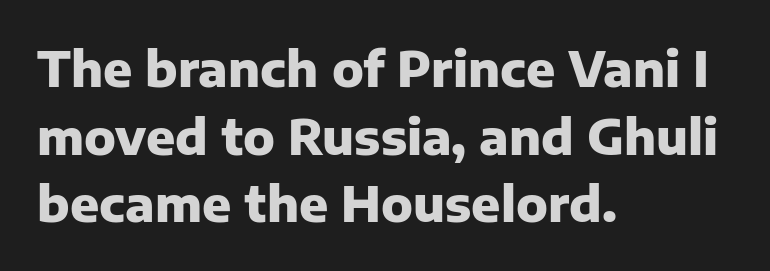
{"serif": "no", "italic": "no", "bold": "yes", "weight": "heavy", "width": "normal", "stroke_contrast": "low", "x_height": "medium", "monospaced": "no", "underline": "no", "align": "left", "line_spacing": "normal", "line_spacing_ratio": 1.41, "letter_spacing": "normal", "letter_spacing_em": 0.0, "glyph_px": 48}
